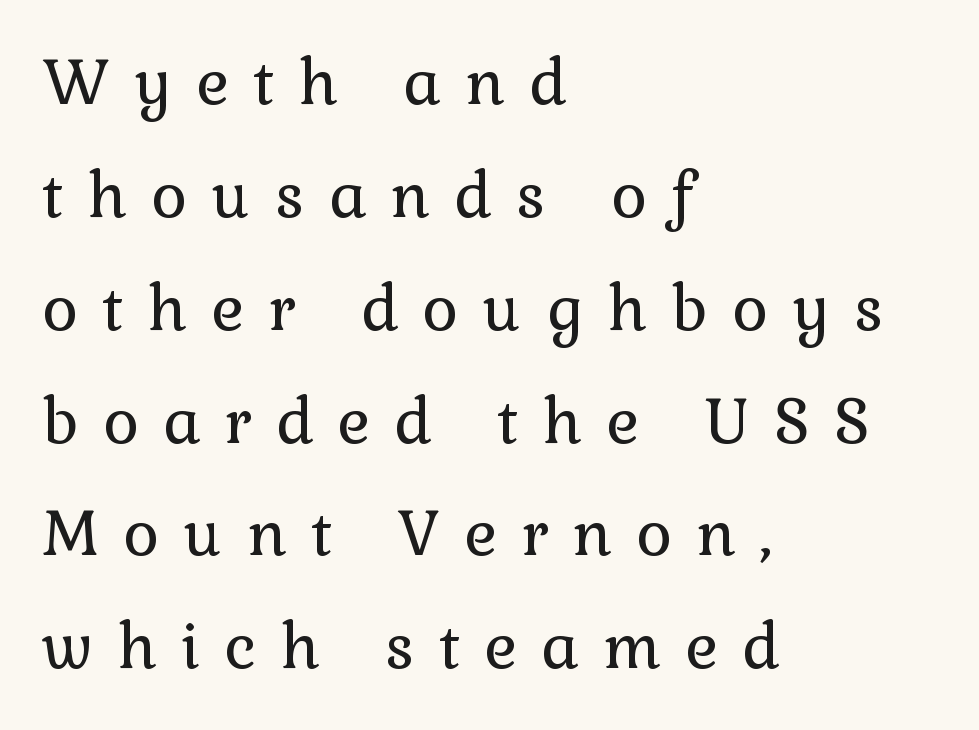
Glance below the letters and you will spot only blank space. This sample has the flowing, uneven cadence of proportional lettering. Each stroke keeps to a modest, everyday thickness or less. Yep, those are serifs on the letters. This sample is left-justified, so line endings fall wherever the words run out.
